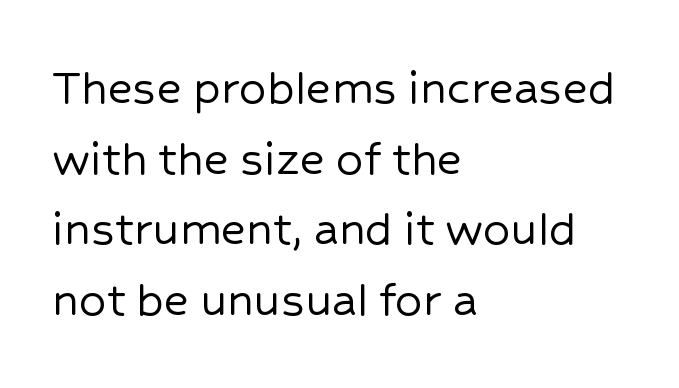
Font category for this specimen: sans-serif. Ascenders rise straight up at ninety degrees. The foot of each line stays bare and open. The face used here is rendered with its standard letterfit. Each line starts at the same left margin while the right side varies.
